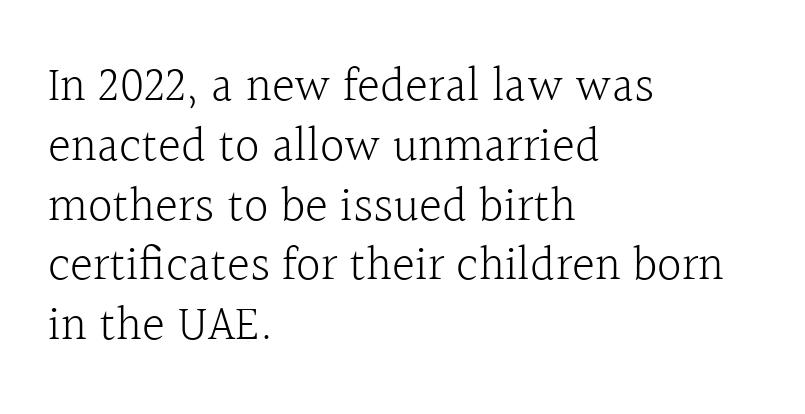
The image shows 49 px light serif type, upright; set left-aligned, line spacing 1.22x, normal letter spacing, not underlined; a medium x-height.
